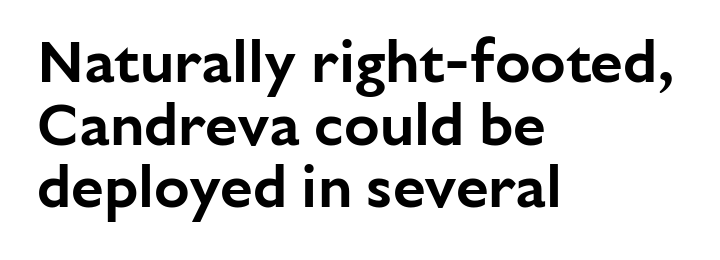
The image shows 59 px sans-serif type, upright; set left-aligned, tight line spacing (1.06x), normal letter spacing, not underlined; low stroke contrast and a medium x-height.
